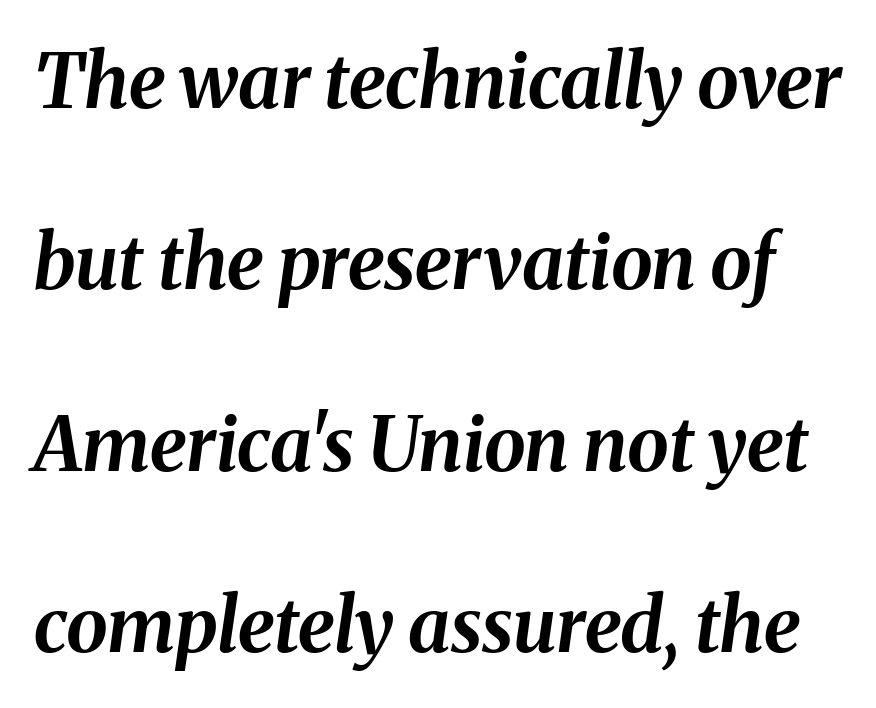
Does the lettering tilt? It does — this is italic. Whoever set this chose breathing room over compactness in the vertical rhythm. What weight is shown? A full bold with thick strokes. Is this a fixed-width face? No — the glyphs have proportional, varying widths.
